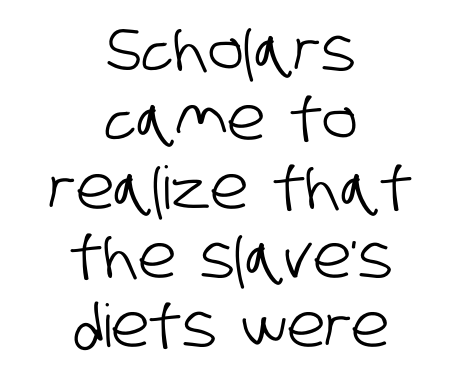
Words appear dense and cohesive because spacing is normal. Classification — sans serif. A typesetter would call this proportional, since set widths differ per character. This sample is center-justified, so both line endings float freely. The baseline area is clear.
